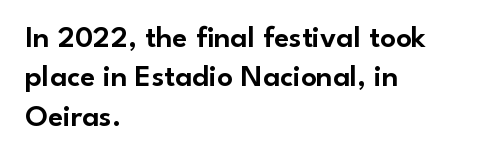
{"serif": "no", "italic": "no", "width": "normal", "stroke_contrast": "low", "x_height": "small", "monospaced": "no", "underline": "no", "align": "left", "line_spacing": "normal", "line_spacing_ratio": 1.27, "letter_spacing": "normal", "letter_spacing_em": 0.0, "glyph_px": 31}
